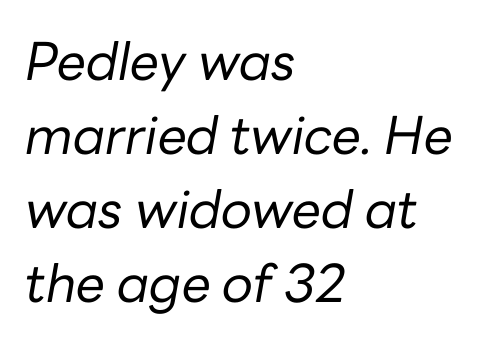
{"italic": "yes", "lean": "right", "slant_degrees": 10, "bold": "no", "weight": "regular", "width": "normal", "stroke_contrast": "low", "x_height": "medium", "monospaced": "no", "underline": "no", "align": "left", "line_spacing": "normal", "line_spacing_ratio": 1.42, "letter_spacing": "normal", "letter_spacing_em": 0.0, "glyph_px": 52}
